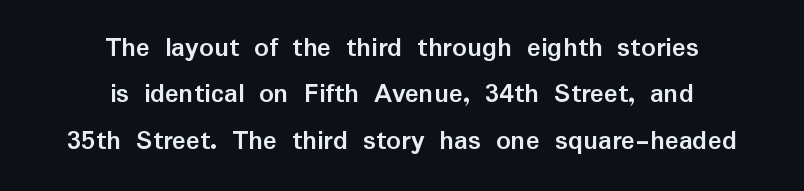
Underline: absent. Is this a sans? Yes — the strokes have no serifs. These lines carry a lot of weight — the face is fully bold. Reading down the column, the eye jumps a familiar distance to each next line.
